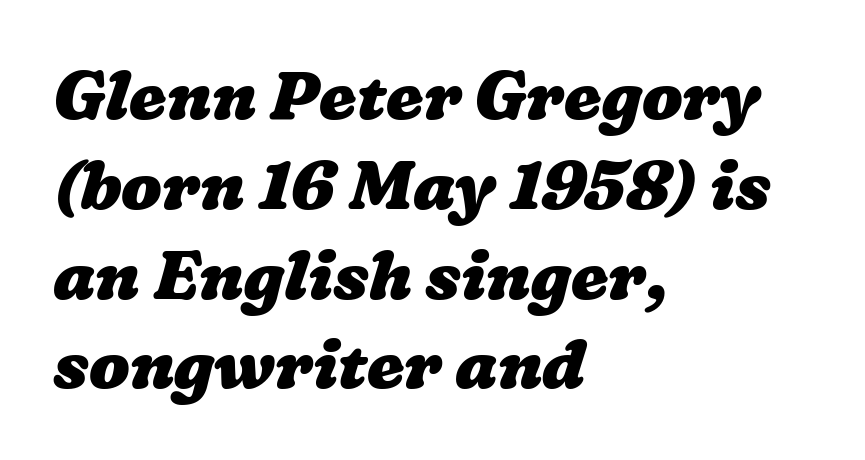
Q: Is the text bold? A: Yes.
Q: Is the text underlined? A: No.
Q: How is the paragraph aligned? A: Left-aligned.
Q: Is the spacing between letters normal or unusually wide? A: Normal.
Q: Is the spacing between lines tight, normal or loose? A: Normal.
Q: Width (condensed, normal, or wide)? A: Wide.
Q: Stroke contrast? A: Low.
Q: x-height? A: Medium.
Q: Monospaced? A: No.
